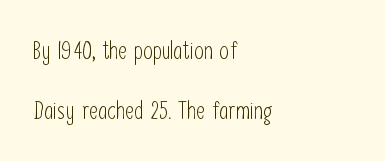
Tall strokes in this sample are plumb rather than angled. Weight: in the light-to-regular range. Notice the wide empty band between every row — that's loose leading. The passage is arranged the way most books set body copy — flush left. Here the glyphs are tracked normally, forming tight word shapes.
